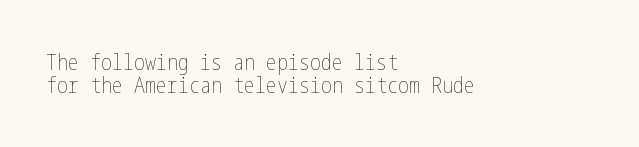
Posture: straight, roman, zero tilt. All the whitespace from short lines collects on the right. Between one letter and the next there's only the usual sliver of space. The area under the type is left untouched. Ink coverage per letter is moderate at most.
